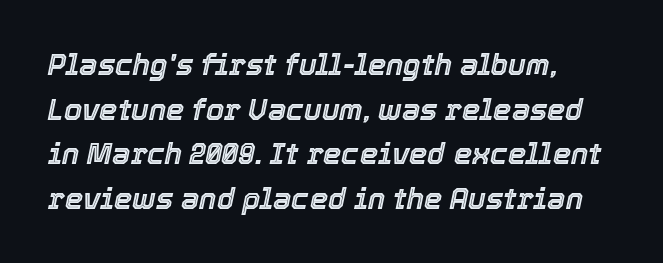
Leading: standard. The typography opts for an oblique posture over an upright one. Underline: absent. You could not count columns in this text — the font is proportionally spaced. The rendering anchors every line to the left-hand side. Nothing unusual about the tracking: characters are spaced as the font intends.
